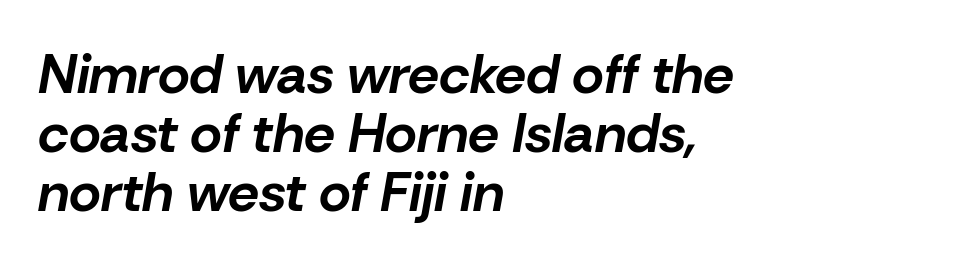
Looks like regular typesetting: each glyph gets only the width it needs. Whoever set this chose condensed vertical rhythm over breathing room. Check the space under the baseline: it is left empty. Students, note that the glyphs here touch the page at normal intervals. Its strokes are broad and dark, the hallmark of bold type.
